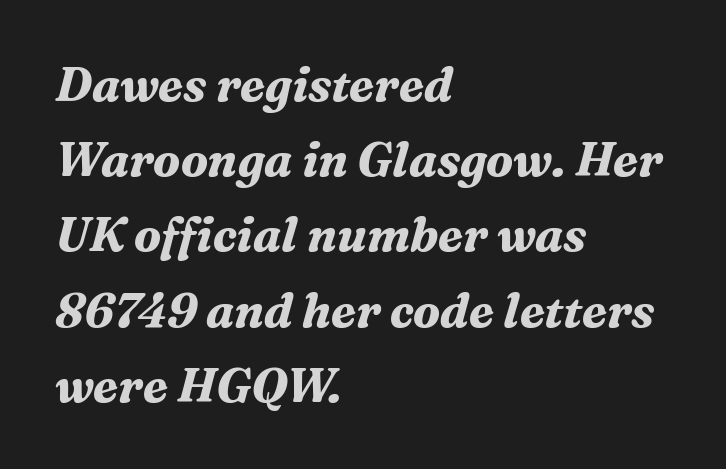
Q: Is the text bold? A: Yes.
Q: Is the text italic (slanted)? A: Yes, it leans right by about 16 degrees.
Q: Is the typeface a serif or a sans-serif typeface? A: Serif.
Q: Is the text underlined? A: No.
Q: How is the paragraph aligned? A: Left-aligned.
Q: Is the spacing between letters normal or unusually wide? A: Normal.
Q: Is the spacing between lines tight, normal or loose? A: Normal.
Q: Width (condensed, normal, or wide)? A: Normal.
Q: Stroke contrast? A: Medium.
Q: x-height? A: Medium.
Q: Monospaced? A: No.
